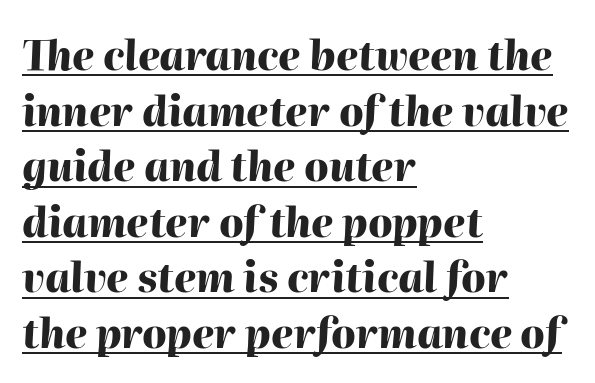
{"italic": "yes", "lean": "right", "slant_degrees": 2, "bold": "yes", "weight": "heavy", "width": "normal", "stroke_contrast": "high", "x_height": "medium", "monospaced": "no", "underline": "yes", "align": "left", "line_spacing": "normal", "line_spacing_ratio": 1.39, "letter_spacing": "normal", "letter_spacing_em": 0.0, "glyph_px": 40}
